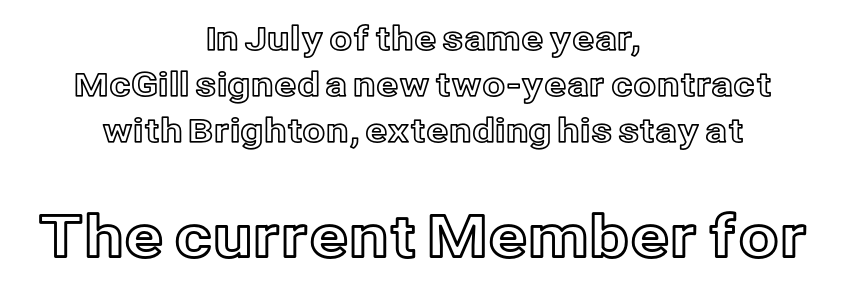
Q: Is the text italic (slanted)? A: No, it is upright.
Q: Is the text underlined? A: No.
Q: How is the paragraph aligned? A: Centered.
Q: Is the spacing between letters normal or unusually wide? A: Normal.
Q: Is the spacing between lines tight, normal or loose? A: Normal.
Q: Which block of text is set in a larger size, the first (top) or the second (bottom)? A: The second (bottom) one.
Q: Width (condensed, normal, or wide)? A: Normal.
Q: x-height? A: Medium.
Q: Monospaced? A: No.
